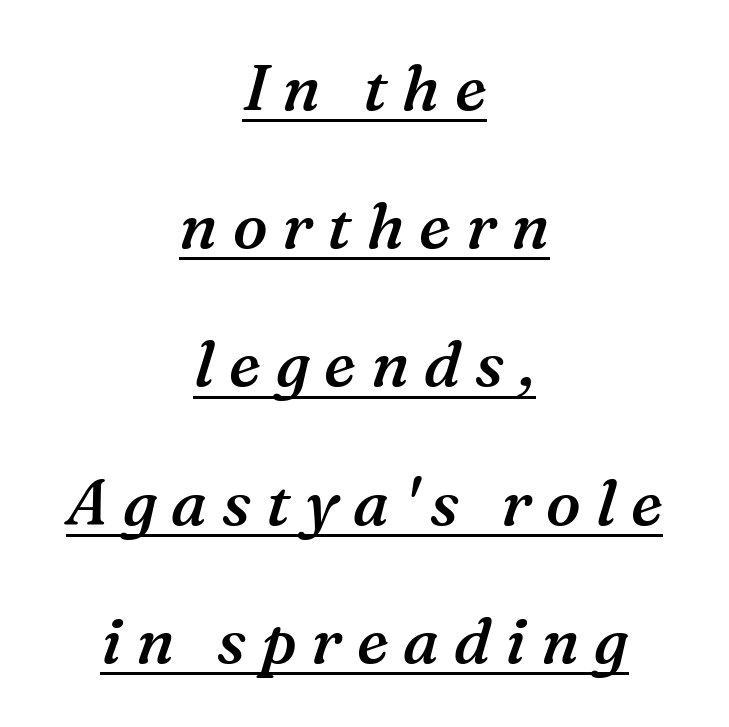
You can tell from the footed stems that serif type was used. The rendering uses a large line-height, opening up the rows. Horizontally, the lines are justified to the midpoint only. Compared with an ordinary text face, these strokes are moderately heavier — a semibold.
